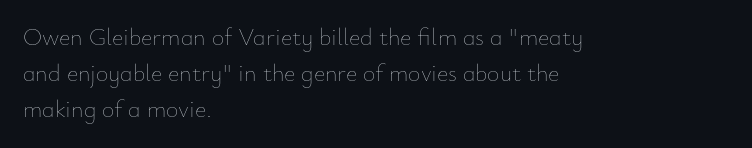
Default kerning and tracking; the words read as compact shapes. Tall strokes in this sample are plumb rather than angled. This rendering uses left alignment, leaving the right contour irregular. Students, observe: this is what conventionally led text looks like. Each stroke keeps to a modest, everyday thickness or less. Honestly, there is no underline to notice here at all.
